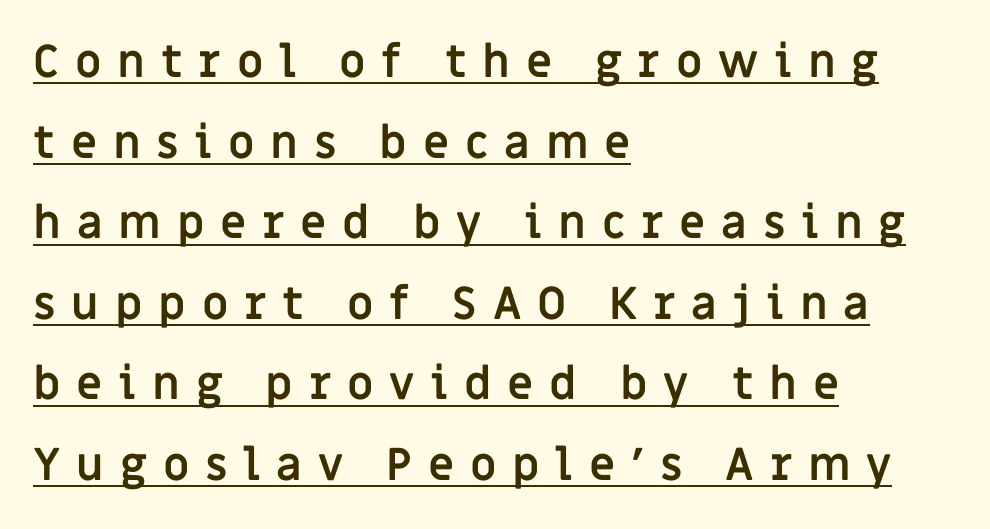
Q: Is the text bold? A: Yes.
Q: Is the text italic (slanted)? A: No, it is upright.
Q: Is the typeface a serif or a sans-serif typeface? A: Sans-serif.
Q: Is the text underlined? A: Yes.
Q: How is the paragraph aligned? A: Left-aligned.
Q: Is the spacing between letters normal or unusually wide? A: Unusually wide.
Q: Width (condensed, normal, or wide)? A: Normal.
Q: Stroke contrast? A: Low.
Q: x-height? A: Large.
Q: Monospaced? A: No.
